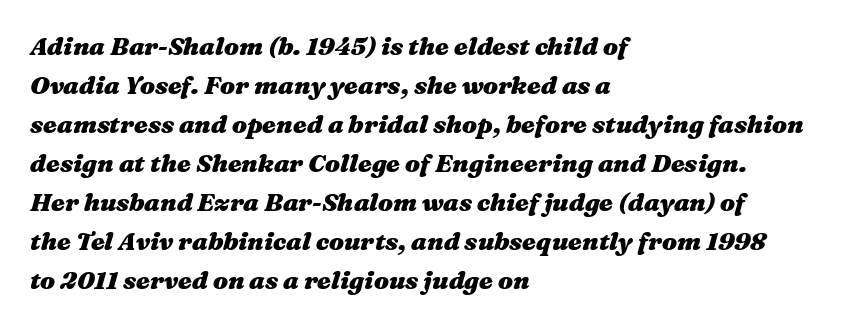
{"italic": "yes", "lean": "right", "slant_degrees": 16, "bold": "yes", "underline": "no", "align": "left", "line_spacing": "normal", "line_spacing_ratio": 1.56, "letter_spacing": "normal", "letter_spacing_em": 0.0, "glyph_px": 25}
